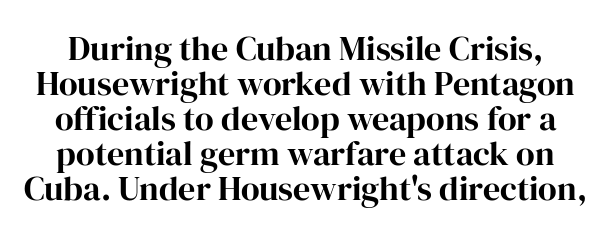
The image shows 34 px serif type, upright; set tight line spacing (1.03x), normal letter spacing, not underlined; high stroke contrast and a medium x-height.
